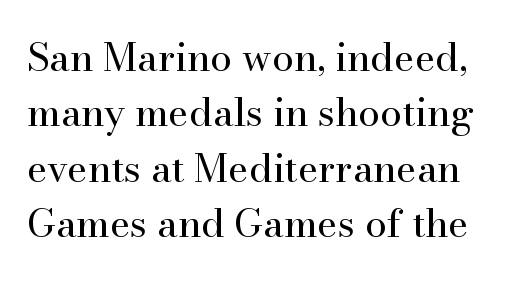
Q: Is the text bold? A: No.
Q: Is the text italic (slanted)? A: No, it is upright.
Q: Is the typeface a serif or a sans-serif typeface? A: Serif.
Q: Is the text underlined? A: No.
Q: Is the spacing between letters normal or unusually wide? A: Normal.
Q: Is the spacing between lines tight, normal or loose? A: Normal.
Q: Width (condensed, normal, or wide)? A: Normal.
Q: Stroke contrast? A: High.
Q: x-height? A: Small.
Q: Monospaced? A: No.
